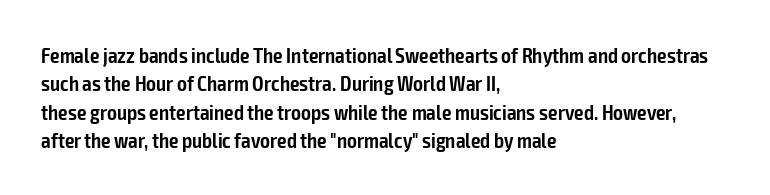
The image shows 21 px text type, upright; set left-aligned, normal line spacing (1.35x), normal letter spacing, not underlined.
